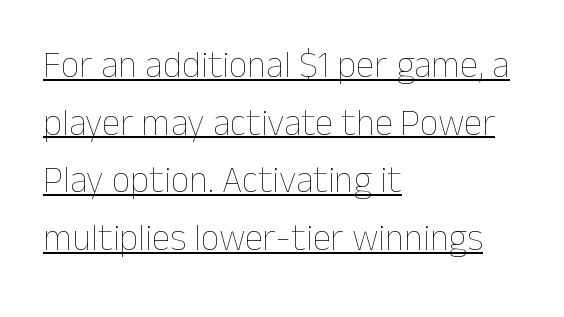
Q: Is the text bold? A: No.
Q: Is the text italic (slanted)? A: No, it is upright.
Q: Is the text underlined? A: Yes.
Q: How is the paragraph aligned? A: Left-aligned.
Q: Is the spacing between letters normal or unusually wide? A: Normal.
Q: Is the spacing between lines tight, normal or loose? A: Normal.
Q: Width (condensed, normal, or wide)? A: Normal.
Q: Stroke contrast? A: Low.
Q: x-height? A: Medium.
Q: Monospaced? A: No.
